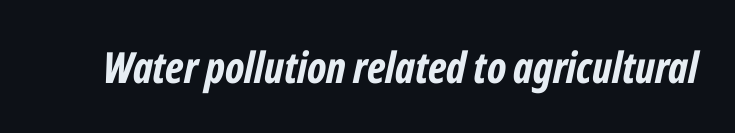
The foot of each line stays bare and open. Students, note that the glyphs here touch the page at normal intervals. Proportional: the letters do not fall into vertical columns. The specimen reads as italic at a glance. This is heavy type, rendered in bold.
